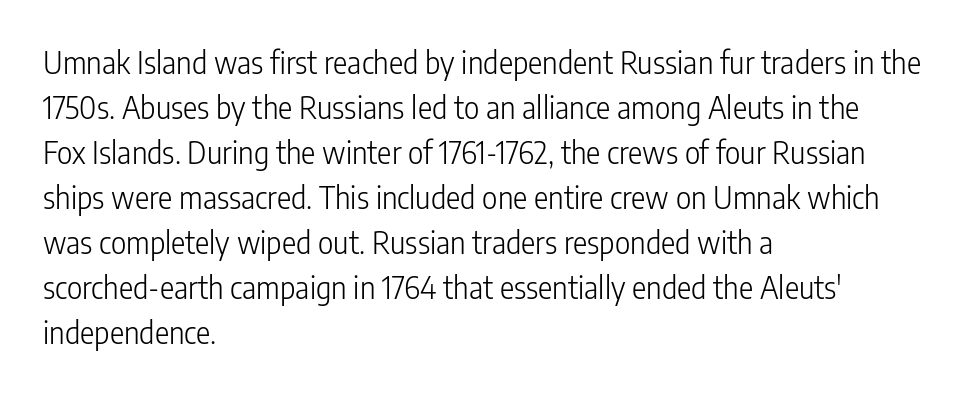
Q: Is the text bold? A: No.
Q: Is the text italic (slanted)? A: No, it is upright.
Q: Is the typeface a serif or a sans-serif typeface? A: Sans-serif.
Q: Is the text underlined? A: No.
Q: How is the paragraph aligned? A: Left-aligned.
Q: Is the spacing between letters normal or unusually wide? A: Normal.
Q: Is the spacing between lines tight, normal or loose? A: Normal.
Q: Width (condensed, normal, or wide)? A: Condensed.
Q: Stroke contrast? A: Low.
Q: x-height? A: Medium.
Q: Monospaced? A: No.
